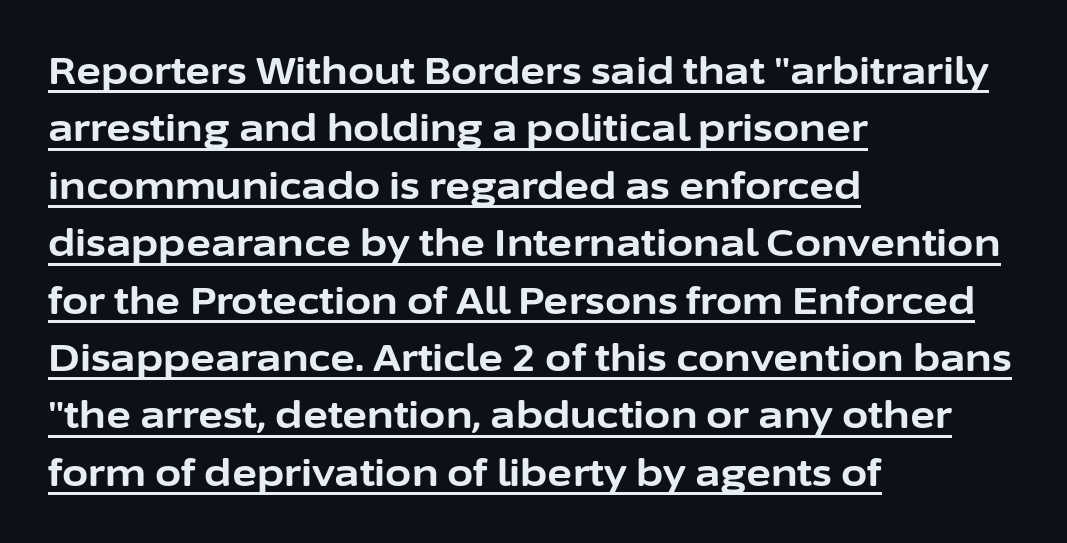
{"serif": "no", "italic": "no", "bold": "yes", "weight": "bold", "width": "normal", "stroke_contrast": "low", "x_height": "medium", "monospaced": "no", "underline": "yes", "align": "left", "line_spacing": "normal", "line_spacing_ratio": 1.51, "letter_spacing": "normal", "letter_spacing_em": 0.0, "glyph_px": 38}
